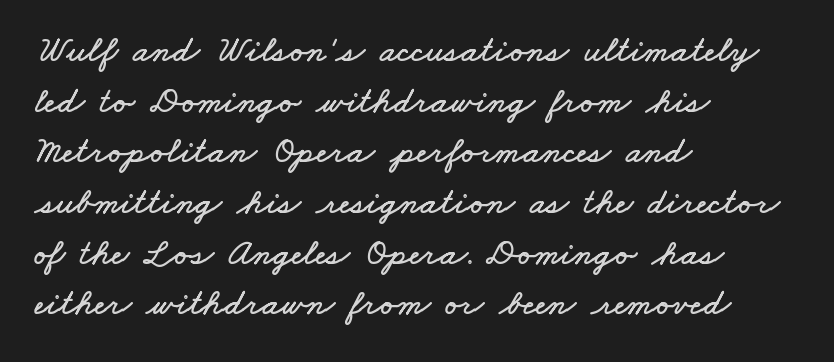
Looks like regular typesetting: each glyph gets only the width it needs. The leading is moderate, giving the passage an even texture. Reading down the block, your eye returns to a fixed left position each line. Underlining? Definitely not there. Short note: letters normally spaced.
